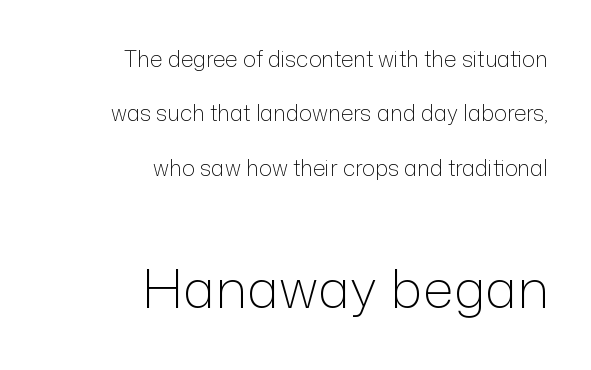
{"serif": "no", "italic": "no", "bold": "no", "weight": "light", "width": "normal", "stroke_contrast": "low", "x_height": "medium", "monospaced": "no", "underline": "no", "align": "right", "line_spacing": "loose", "line_spacing_ratio": 2.47, "letter_spacing": "normal", "letter_spacing_em": 0.0, "larger_block": "second", "size_ratio": 2.45, "glyph_px": 54}
